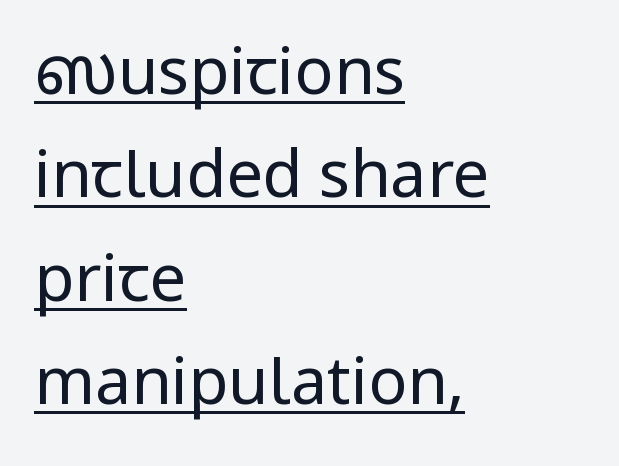
The image shows 65 px regular-weight, condensed sans-serif type, upright; set left-aligned, normal line spacing (1.59x), normal letter spacing, underlined; low stroke contrast.
